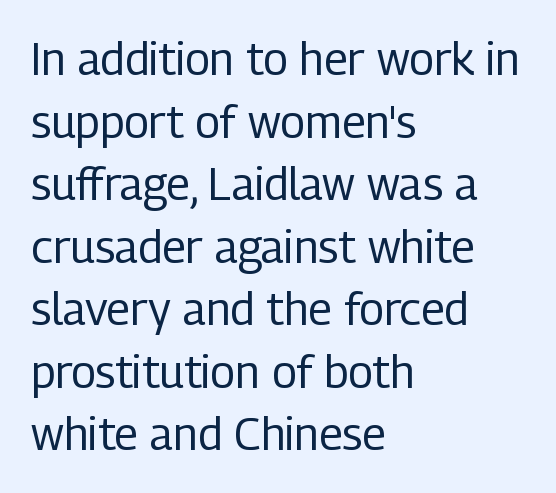
The passage shown is typed in a proportional face where columns would drift. The lines in this sample share a left origin and differ only in where they stop. A roman cut, with each character standing at attention. What kind of face is this? One without serifs — a sans. The weight would be labelled regular, book, light, or lighter still.
